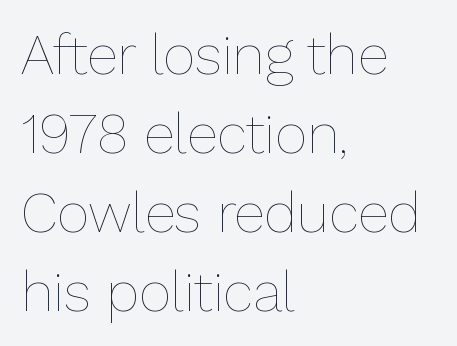
Between one letter and the next there's only the usual sliver of space. The face used here is proportionally spaced, like ordinary book or web type. Leading: standard. This sample uses an upright cut, with every glyph sitting square on the baseline.
